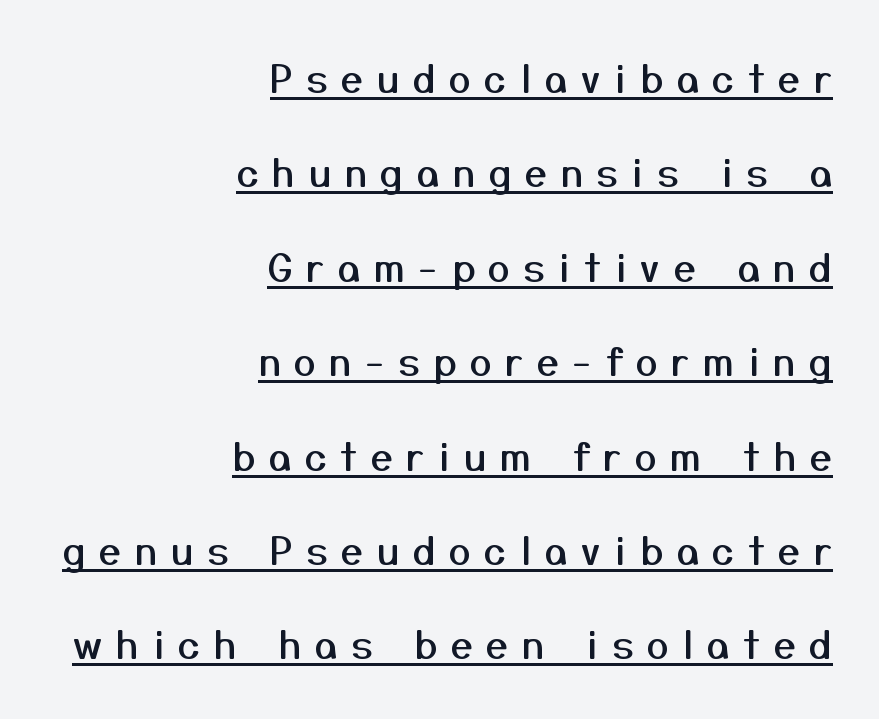
The leading is generous, giving the passage an open texture. When letters stand straight like this, we call the style roman or upright. The passage shown is typeset with a sans-serif family. Substantial extra tracking has been applied to these lines. The passage shown is typed in a proportional face where columns would drift.
